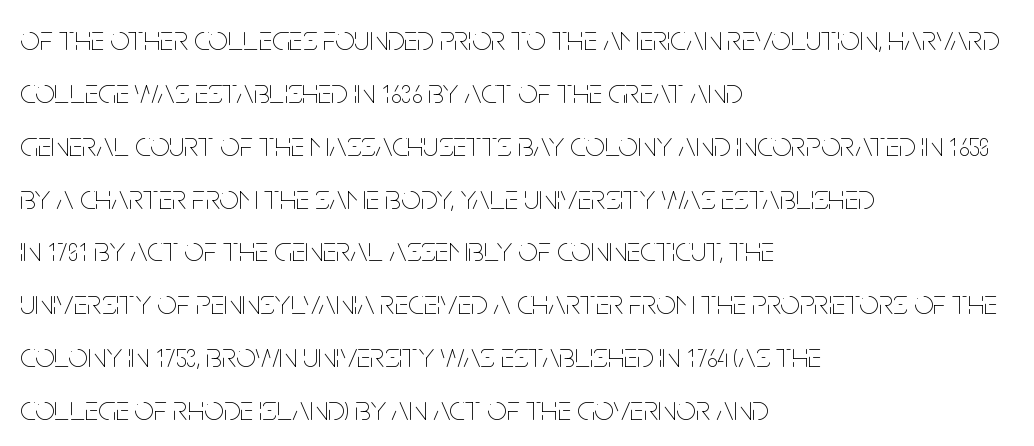
In terms of letterspacing, this is plain default setting. Beneath every word, the page is bare. Short and long lines alike share a common starting point at left. Here the designer chose a conventional face with non-uniform glyph widths. Heaviness? Minimal to ordinary, like unemphasized prose. Regarding leading, the lines here are spaced in the standard way.
